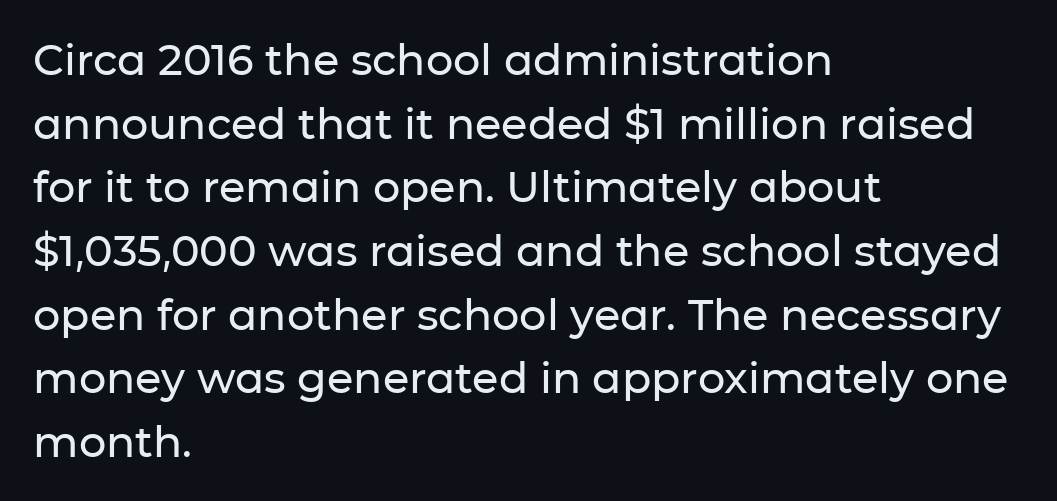
Q: Is the text italic (slanted)? A: No, it is upright.
Q: Is the typeface a serif or a sans-serif typeface? A: Sans-serif.
Q: Is the text underlined? A: No.
Q: How is the paragraph aligned? A: Left-aligned.
Q: Is the spacing between letters normal or unusually wide? A: Normal.
Q: Is the spacing between lines tight, normal or loose? A: Normal.
Q: Width (condensed, normal, or wide)? A: Normal.
Q: Stroke contrast? A: Low.
Q: x-height? A: Medium.
Q: Monospaced? A: No.
